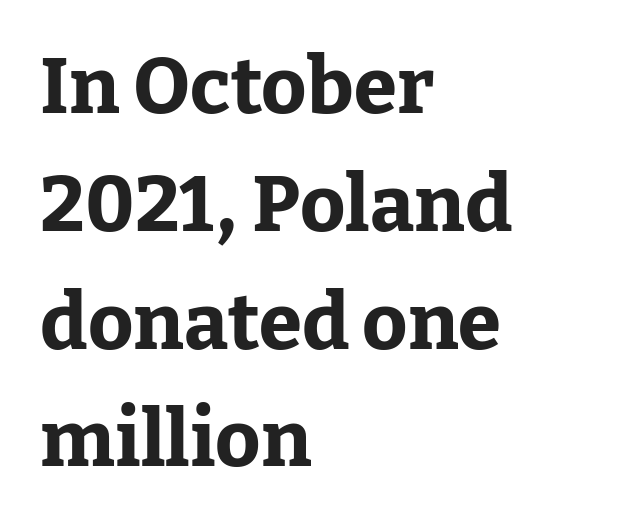
Posture: straight, roman, zero tilt. Glyph-to-glyph distance matches everyday printed text. The space between consecutive lines is moderate. Does the copy run flush right? No — it runs flush left.
